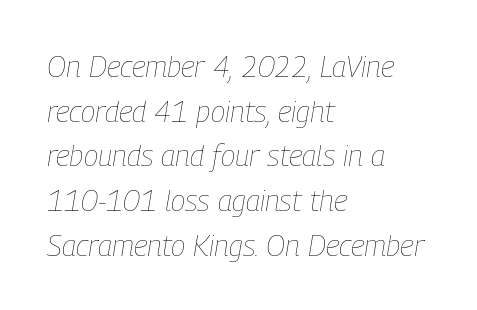
Descenders are the only things crossing below the line. The lettering tilts uniformly, giving the passage an italic look. A typesetter would call this zero additional tracking. Every row of glyphs begins at an identical x-position on the left. In terms of leading, this rendering sits right in the middle. Weight: in the light-to-regular range.
